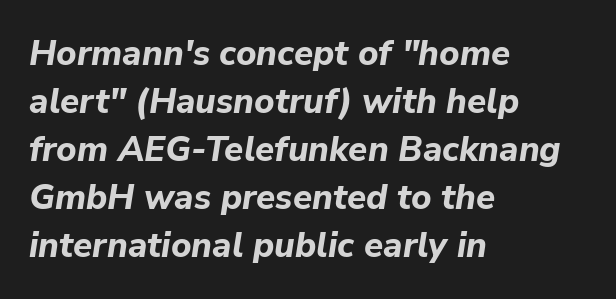
The image shows 35 px bold type, italic (leaning right); set left-aligned, normal line spacing (1.37x), normal letter spacing, not underlined; low stroke contrast and a medium x-height.
